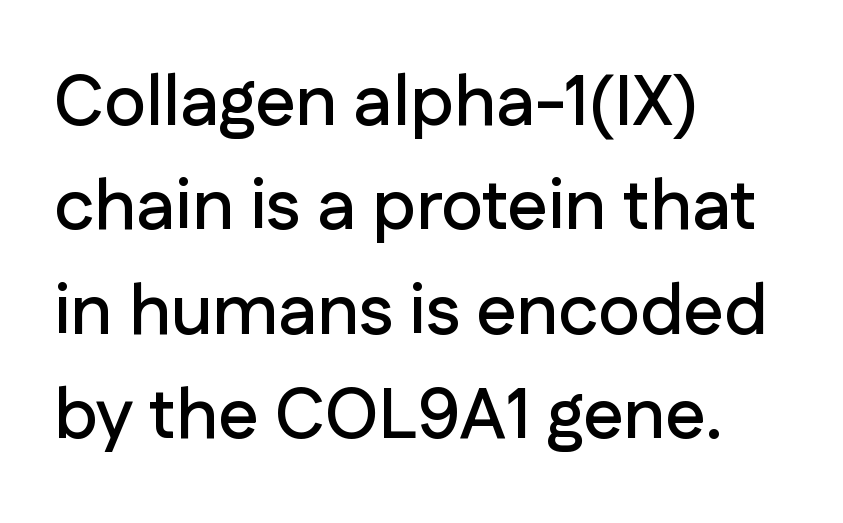
Q: Is the text italic (slanted)? A: No, it is upright.
Q: Is the typeface a serif or a sans-serif typeface? A: Sans-serif.
Q: Is the text underlined? A: No.
Q: How is the paragraph aligned? A: Left-aligned.
Q: Is the spacing between letters normal or unusually wide? A: Normal.
Q: Is the spacing between lines tight, normal or loose? A: Normal.
Q: Width (condensed, normal, or wide)? A: Normal.
Q: Stroke contrast? A: Low.
Q: x-height? A: Medium.
Q: Monospaced? A: No.
